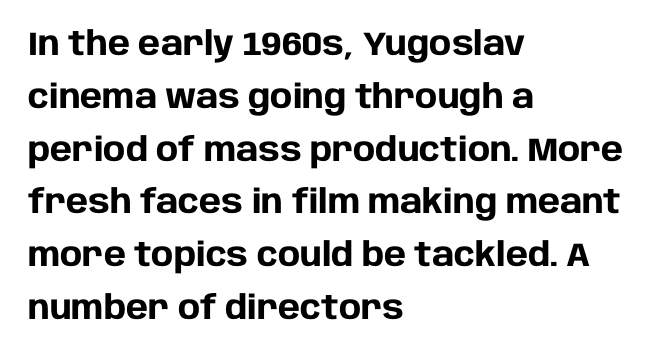
The image shows 33 px heavy sans-serif type, upright; set left-aligned, normal line spacing (1.6x), normal letter spacing, not underlined; low stroke contrast and a large x-height.
